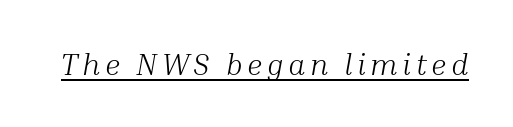
Q: Is the text bold? A: No.
Q: Is the text italic (slanted)? A: Yes, it leans right by about 10 degrees.
Q: Is the typeface a serif or a sans-serif typeface? A: Serif.
Q: Is the text underlined? A: Yes.
Q: Width (condensed, normal, or wide)? A: Normal.
Q: Stroke contrast? A: Medium.
Q: x-height? A: Medium.
Q: Monospaced? A: No.
